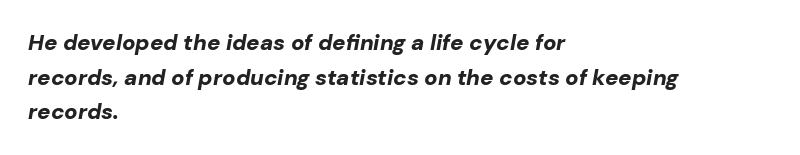
The image shows 22 px bold type, italic (leaning right); set left-aligned, normal line spacing (1.57x), normal letter spacing, not underlined.
